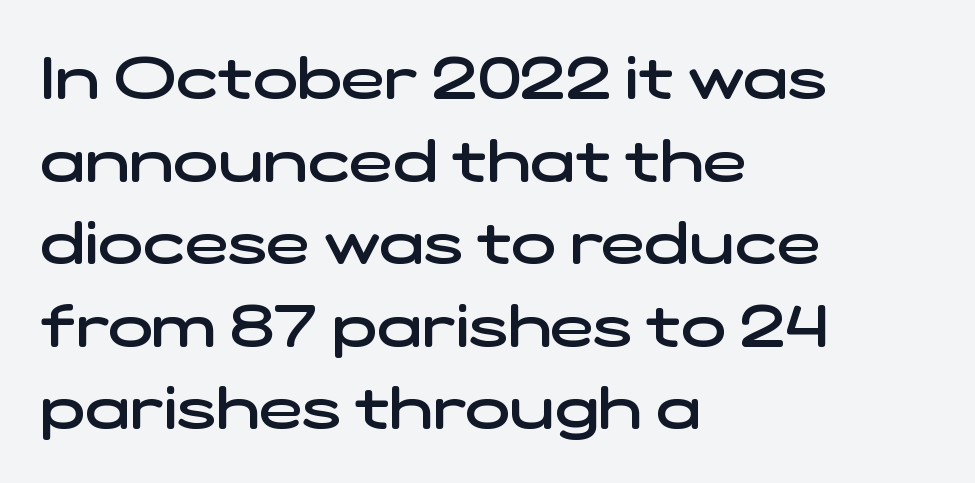
Q: Is the text bold? A: Semi-bold.
Q: Is the typeface a serif or a sans-serif typeface? A: Sans-serif.
Q: Is the text underlined? A: No.
Q: How is the paragraph aligned? A: Left-aligned.
Q: Is the spacing between letters normal or unusually wide? A: Normal.
Q: Is the spacing between lines tight, normal or loose? A: Normal.
Q: Width (condensed, normal, or wide)? A: Wide.
Q: Stroke contrast? A: Low.
Q: x-height? A: Medium.
Q: Monospaced? A: No.
